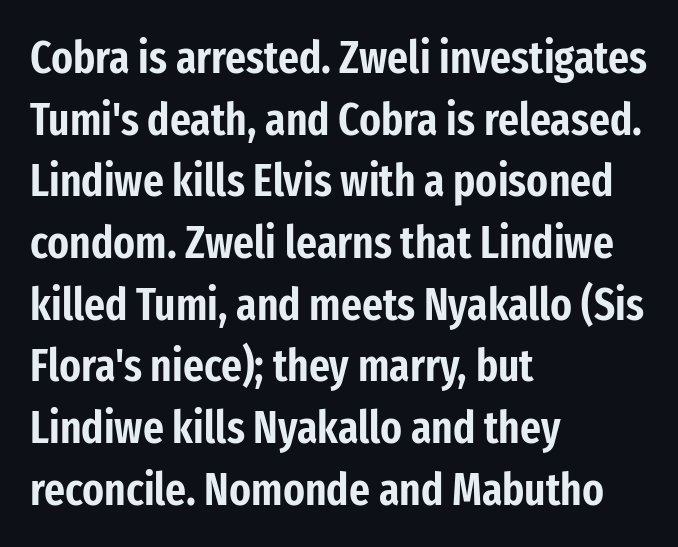
The image shows 45 px condensed sans-serif type, upright; set left-aligned, normal line spacing (1.37x), normal letter spacing, not underlined; low stroke contrast and a medium x-height.
